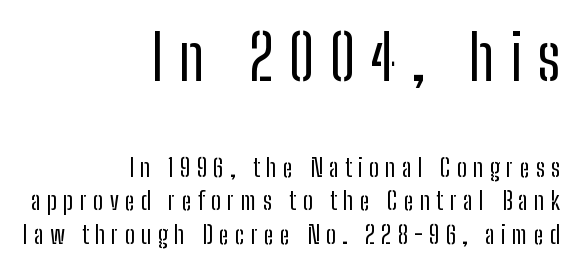
The image shows 62 px regular-weight, condensed sans-serif type, upright; set right-aligned, normal line spacing (1.33x), unusually wide letter spacing (+0.25 em), not underlined; the first (top) block is 2.48x larger; low stroke contrast and a medium x-height.
